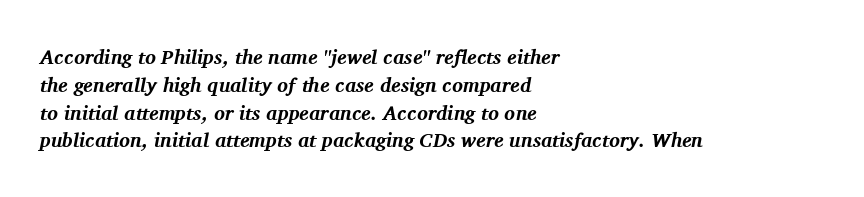
Q: Is the text bold? A: Yes.
Q: Is the text italic (slanted)? A: Yes, it leans right by about 11 degrees.
Q: Is the text underlined? A: No.
Q: How is the paragraph aligned? A: Left-aligned.
Q: Is the spacing between letters normal or unusually wide? A: Normal.
Q: Is the spacing between lines tight, normal or loose? A: Normal.
